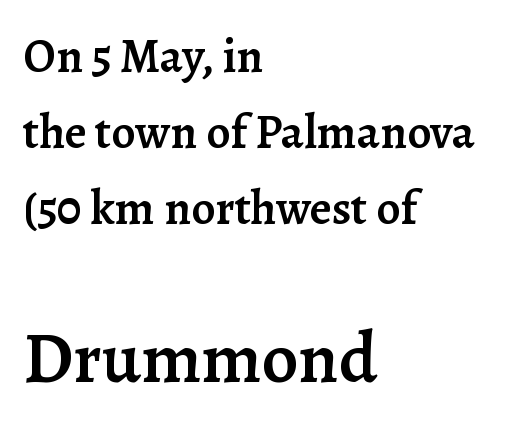
{"serif": "yes", "italic": "no", "bold": "semi", "weight": "semibold", "width": "normal", "stroke_contrast": "low", "x_height": "medium", "monospaced": "no", "underline": "no", "align": "left", "line_spacing": "normal", "line_spacing_ratio": 1.58, "letter_spacing": "normal", "letter_spacing_em": 0.0, "larger_block": "second", "size_ratio": 1.5, "glyph_px": 72}
